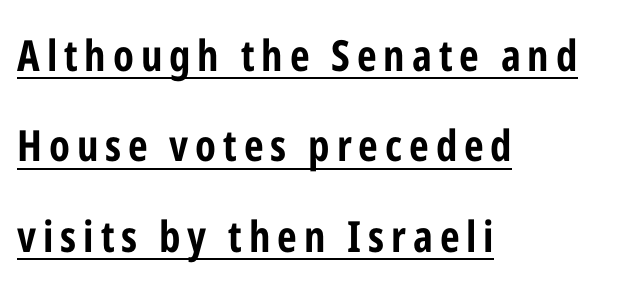
{"serif": "no", "italic": "no", "bold": "yes", "weight": "bold", "width": "condensed", "stroke_contrast": "low", "x_height": "medium", "monospaced": "no", "underline": "yes", "align": "left", "line_spacing": "loose", "line_spacing_ratio": 2.1, "glyph_px": 43}
